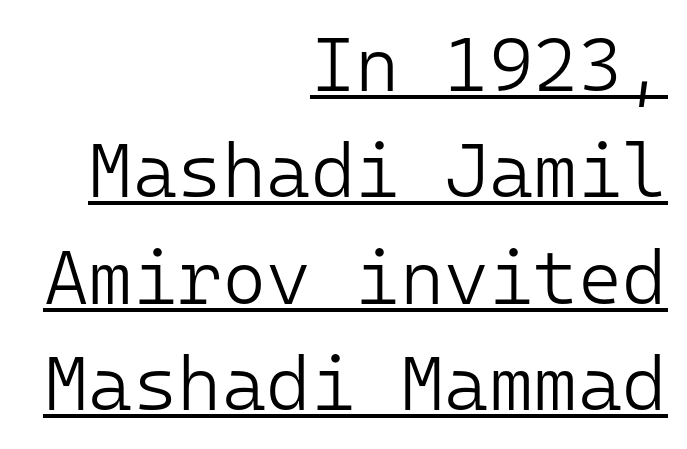
Q: Is the text bold? A: No.
Q: Is the text italic (slanted)? A: No, it is upright.
Q: Is the typeface a serif or a sans-serif typeface? A: Sans-serif.
Q: Is the text underlined? A: Yes.
Q: How is the paragraph aligned? A: Right-aligned.
Q: Is the spacing between letters normal or unusually wide? A: Normal.
Q: Is the spacing between lines tight, normal or loose? A: Normal.
Q: Width (condensed, normal, or wide)? A: Normal.
Q: Stroke contrast? A: Low.
Q: x-height? A: Medium.
Q: Monospaced? A: Yes.
